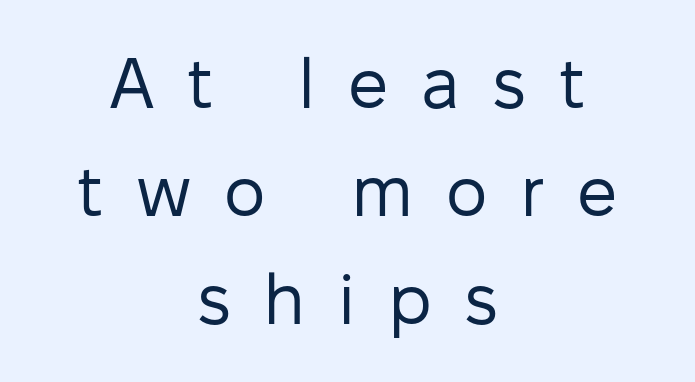
{"serif": "no", "italic": "no", "bold": "no", "weight": "regular", "width": "normal", "stroke_contrast": "low", "x_height": "medium", "monospaced": "no", "underline": "no", "align": "center", "line_spacing": "normal", "line_spacing_ratio": 1.52, "letter_spacing": "wide", "letter_spacing_em": 0.46, "glyph_px": 71}
